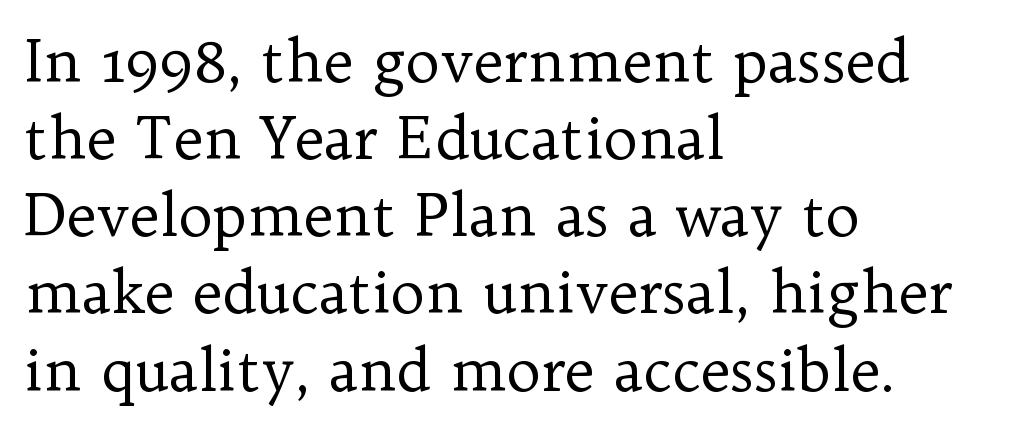
Looks like regular typesetting: each glyph gets only the width it needs. Every row of glyphs begins at an identical x-position on the left. The font sits on the lighter half of the weight spectrum, regular included. Tracking value appears to be zero — textbook default spacing. The typeface chosen for these lines features serifs. Leading matches the norm, producing a regular column.
